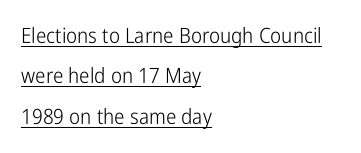
The image shows 21 px text type, upright; set left-aligned, loose line spacing (1.92x), normal letter spacing, underlined.
